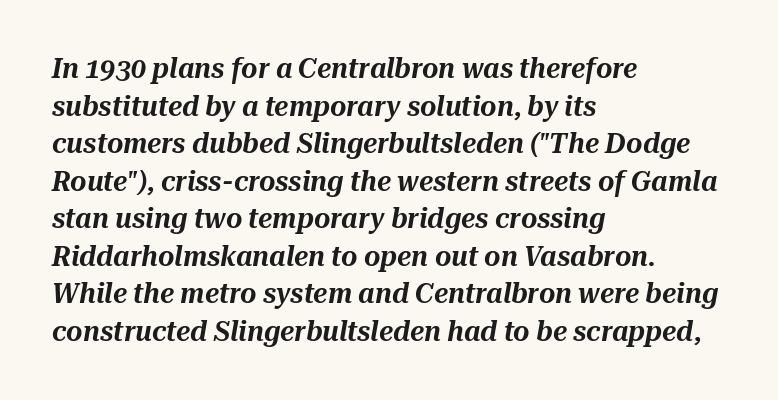
Q: Is the text italic (slanted)? A: Yes, it leans right by about 10 degrees.
Q: Is the text underlined? A: No.
Q: How is the paragraph aligned? A: Left-aligned.
Q: Is the spacing between letters normal or unusually wide? A: Normal.
Q: Is the spacing between lines tight, normal or loose? A: Normal.
Q: Width (condensed, normal, or wide)? A: Normal.
Q: Stroke contrast? A: Medium.
Q: x-height? A: Medium.
Q: Monospaced? A: No.
